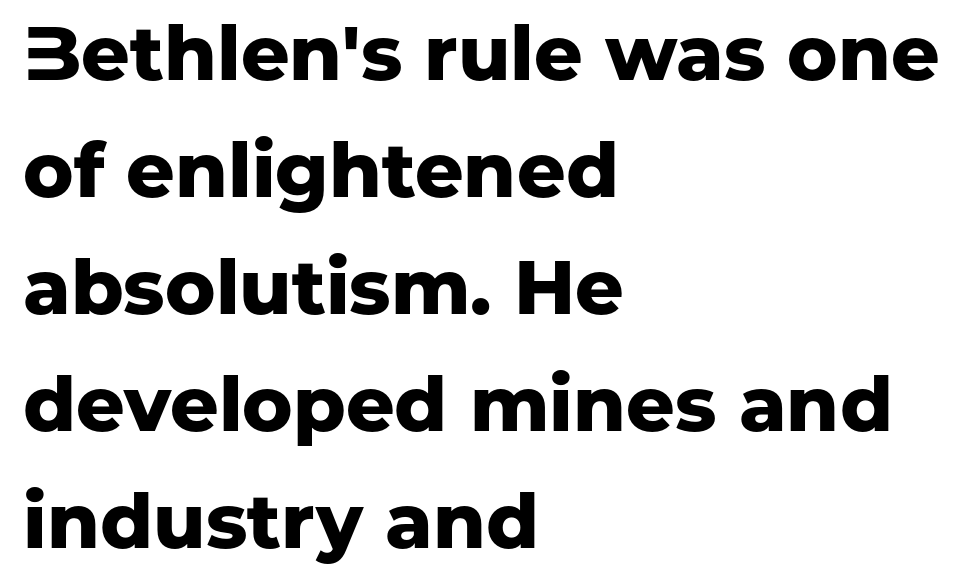
The image shows 76 px heavy sans-serif type, upright; set left-aligned, normal line spacing (1.54x), normal letter spacing, not underlined; low stroke contrast and a medium x-height.
